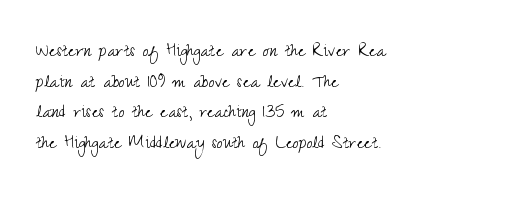
Q: Is the text bold? A: No.
Q: Is the text italic (slanted)? A: No, it is upright.
Q: Is the text underlined? A: No.
Q: How is the paragraph aligned? A: Left-aligned.
Q: Is the spacing between letters normal or unusually wide? A: Normal.
Q: Is the spacing between lines tight, normal or loose? A: Normal.
